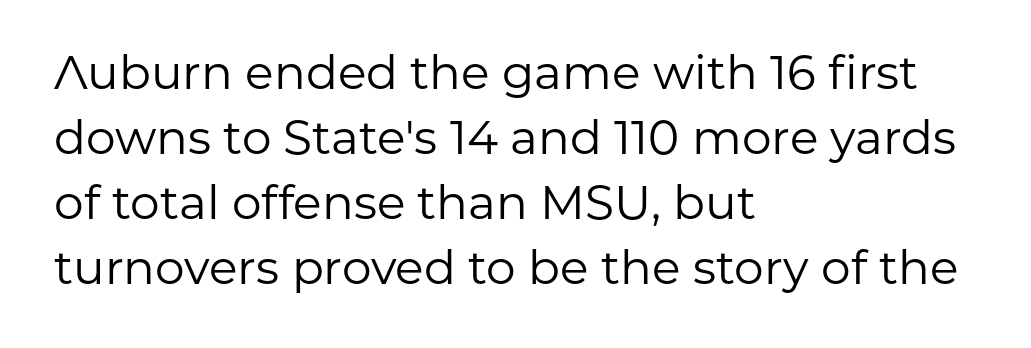
The image shows 47 px regular-weight sans-serif type, upright; set left-aligned, normal line spacing (1.38x), normal letter spacing, not underlined; low stroke contrast and a medium x-height.
